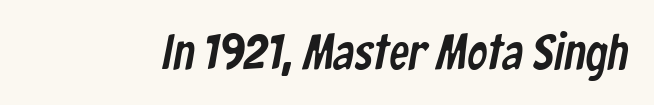
The image shows 50 px condensed sans-serif type; set normal letter spacing, not underlined; low stroke contrast and a medium x-height.
